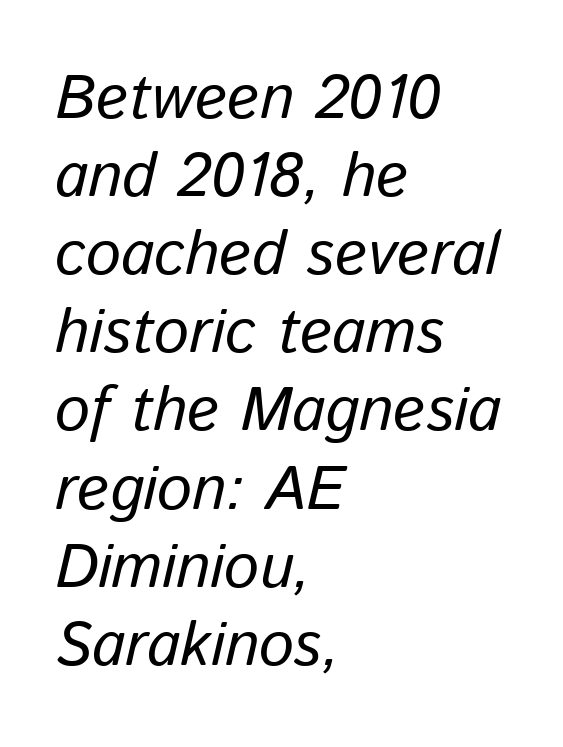
Q: Is the text bold? A: No.
Q: Is the text italic (slanted)? A: Yes, it leans right by about 13 degrees.
Q: Is the text underlined? A: No.
Q: How is the paragraph aligned? A: Left-aligned.
Q: Is the spacing between letters normal or unusually wide? A: Normal.
Q: Is the spacing between lines tight, normal or loose? A: Normal.
Q: Width (condensed, normal, or wide)? A: Normal.
Q: Stroke contrast? A: Low.
Q: x-height? A: Medium.
Q: Monospaced? A: No.
